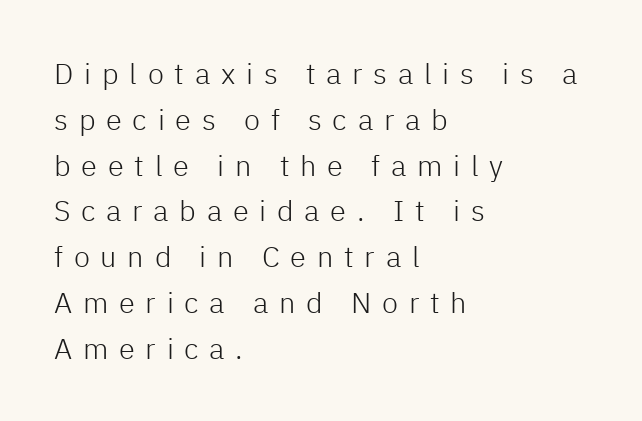
Q: Is the text bold? A: No.
Q: Is the text italic (slanted)? A: No, it is upright.
Q: Is the typeface a serif or a sans-serif typeface? A: Sans-serif.
Q: Is the text underlined? A: No.
Q: How is the paragraph aligned? A: Left-aligned.
Q: Is the spacing between letters normal or unusually wide? A: Unusually wide.
Q: Is the spacing between lines tight, normal or loose? A: Normal.
Q: Width (condensed, normal, or wide)? A: Normal.
Q: Stroke contrast? A: Low.
Q: x-height? A: Medium.
Q: Monospaced? A: No.
